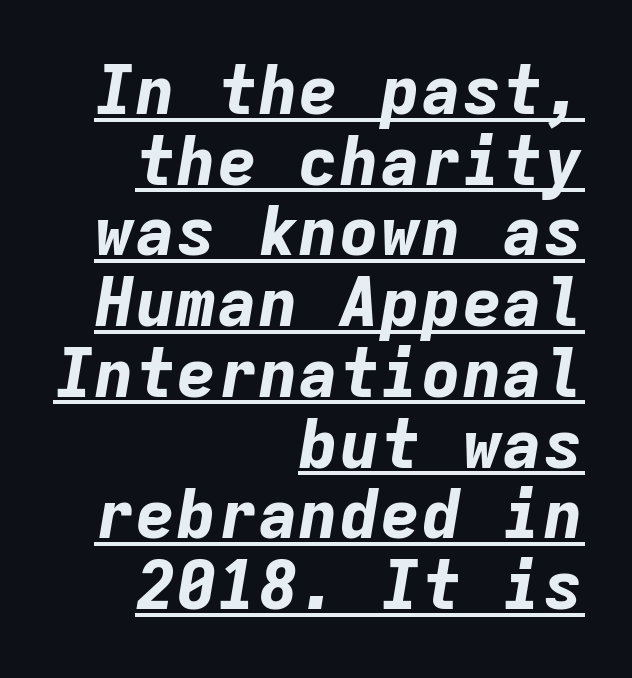
The image shows 68 px bold type, italic (leaning right), monospaced; set right-aligned, tight line spacing (1.04x), normal letter spacing, underlined; low stroke contrast and a medium x-height.
